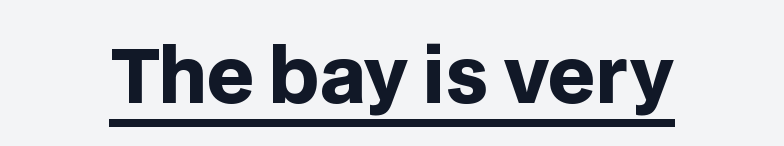
Q: Is the text bold? A: Yes.
Q: Is the text italic (slanted)? A: No, it is upright.
Q: Is the typeface a serif or a sans-serif typeface? A: Sans-serif.
Q: Is the text underlined? A: Yes.
Q: Is the spacing between letters normal or unusually wide? A: Normal.
Q: Width (condensed, normal, or wide)? A: Normal.
Q: Stroke contrast? A: Low.
Q: x-height? A: Large.
Q: Monospaced? A: No.
